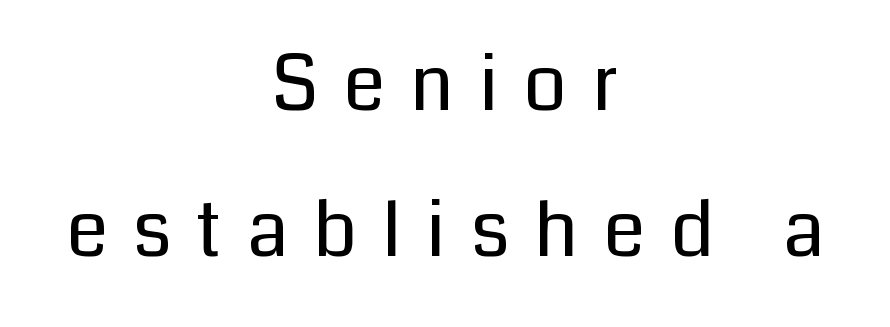
Q: Is the text bold? A: No.
Q: Is the text italic (slanted)? A: No, it is upright.
Q: Is the typeface a serif or a sans-serif typeface? A: Sans-serif.
Q: Is the text underlined? A: No.
Q: How is the paragraph aligned? A: Centered.
Q: Is the spacing between letters normal or unusually wide? A: Unusually wide.
Q: Is the spacing between lines tight, normal or loose? A: Loose.
Q: Width (condensed, normal, or wide)? A: Normal.
Q: Stroke contrast? A: Low.
Q: x-height? A: Medium.
Q: Monospaced? A: No.
